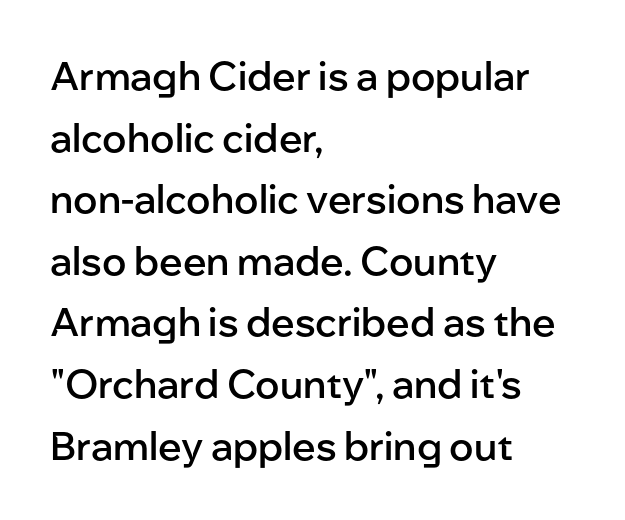
The image shows 39 px semibold sans-serif type, upright; set left-aligned, normal line spacing (1.58x), normal letter spacing, not underlined; low stroke contrast and a medium x-height.
